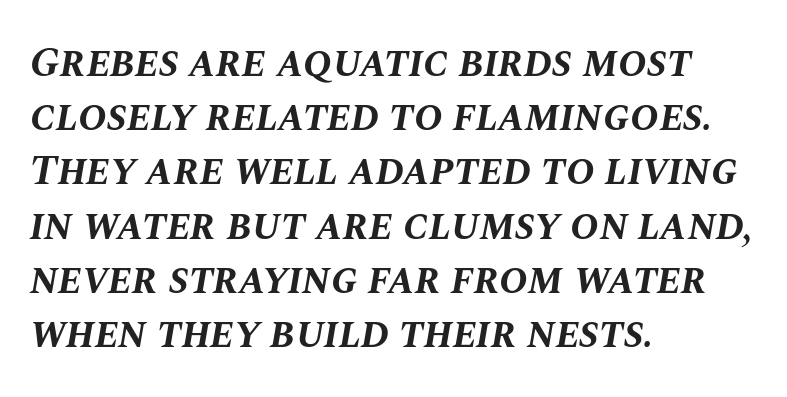
Reading down the column, the eye jumps a familiar distance to each next line. Think of a printed novel: that variable character pitch is what you see here. Typographic density is high because the face is bold. Does the lettering tilt? It does — this is italic. Between one letter and the next there's only the usual sliver of space. Nobody drew a line under any word here.
